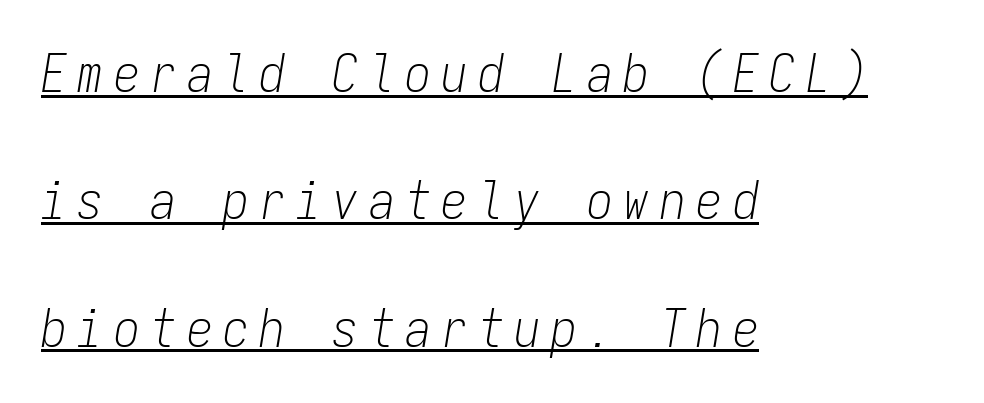
The image shows 52 px light, condensed type, italic (leaning right), monospaced; set left-aligned, loose line spacing (2.45x), unusually wide letter spacing (+0.2 em), underlined; low stroke contrast and a medium x-height.
